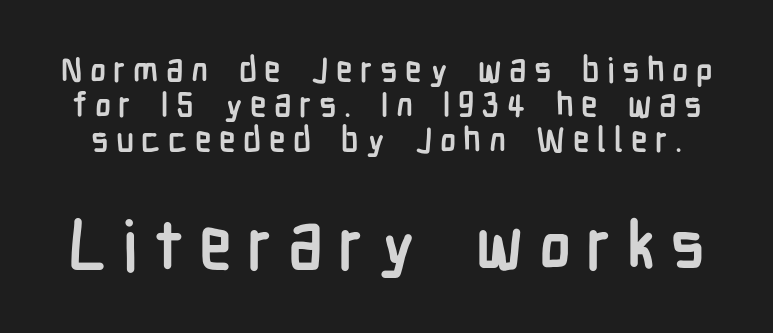
{"serif": "no", "italic": "no", "bold": "yes", "weight": "semibold", "width": "condensed", "stroke_contrast": "low", "x_height": "medium", "monospaced": "no", "underline": "no", "line_spacing": "tight", "line_spacing_ratio": 1.03, "letter_spacing": "wide", "letter_spacing_em": 0.22, "larger_block": "second", "size_ratio": 2.0, "glyph_px": 68}
